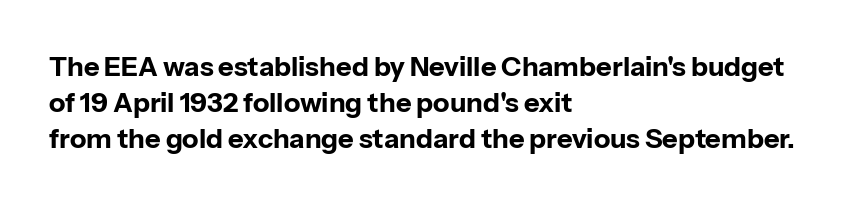
Does the weight exceed regular? Yes, all the way to bold. Inter-character spacing is left at the font's built-in metrics. If you drew a ruler down the left edge, every line would touch it. Only glyphs here, with clear space below each row. This sample keeps an unexceptional amount of space between lines.
